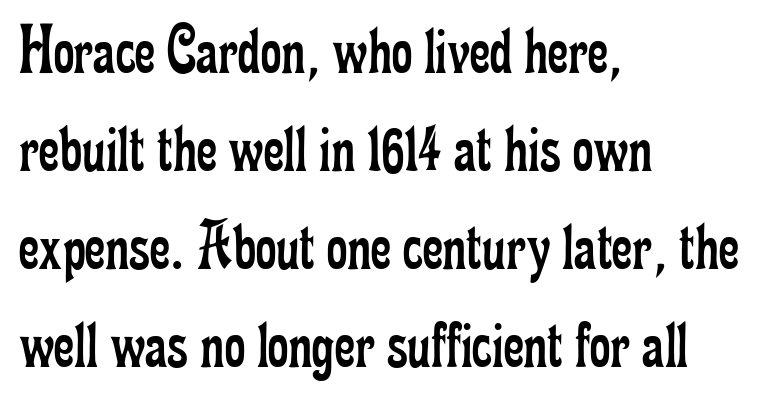
The image shows 71 px regular-weight, condensed serif type, upright; set left-aligned, normal line spacing (1.38x), normal letter spacing, not underlined; low stroke contrast and a small x-height.
